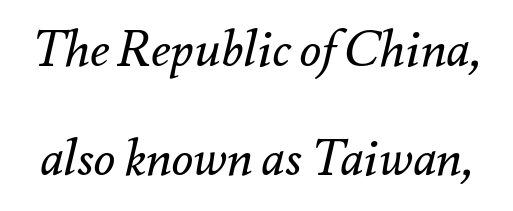
The image shows 50 px regular-weight type, italic (leaning right); set loose line spacing (2.18x), normal letter spacing, not underlined; medium stroke contrast and a small x-height.
